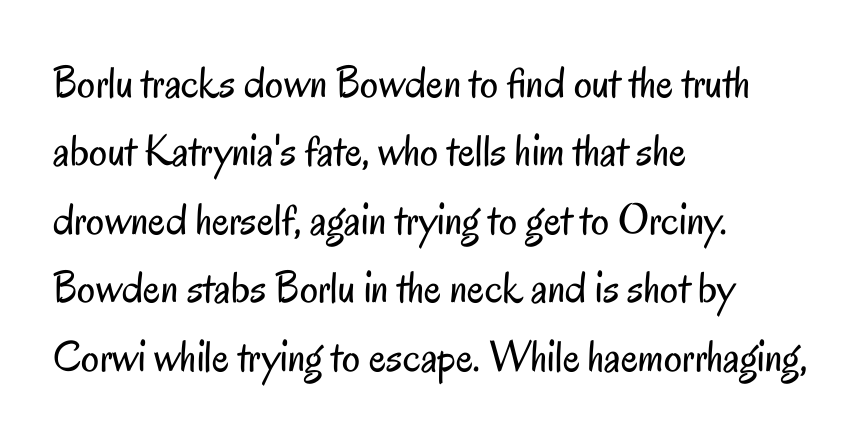
Is there much room between lines? A standard amount, neither cramped nor airy. No letter is thick-stroked: the sample isn't bold. Serifs: no, the terminals of the letterforms are clean. Words float on clear page, feet unadorned.
